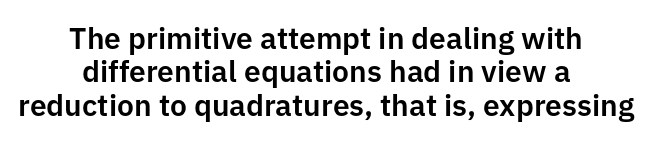
Q: Is the text italic (slanted)? A: No, it is upright.
Q: Is the typeface a serif or a sans-serif typeface? A: Sans-serif.
Q: Is the text underlined? A: No.
Q: How is the paragraph aligned? A: Centered.
Q: Is the spacing between letters normal or unusually wide? A: Normal.
Q: Is the spacing between lines tight, normal or loose? A: Tight.
Q: Width (condensed, normal, or wide)? A: Normal.
Q: Stroke contrast? A: Low.
Q: x-height? A: Medium.
Q: Monospaced? A: No.
